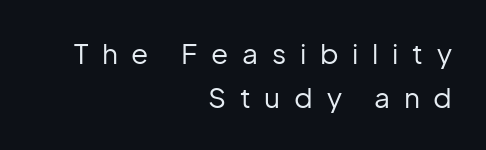
The image shows 28 px regular-weight sans-serif type, upright; set right-aligned, normal line spacing (1.58x), unusually wide letter spacing (+0.49 em), not underlined; low stroke contrast and a medium x-height.
